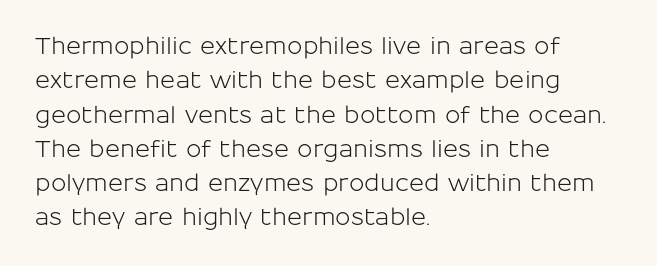
The image shows 23 px text type, upright; set left-aligned, normal line spacing (1.49x), normal letter spacing, not underlined.
